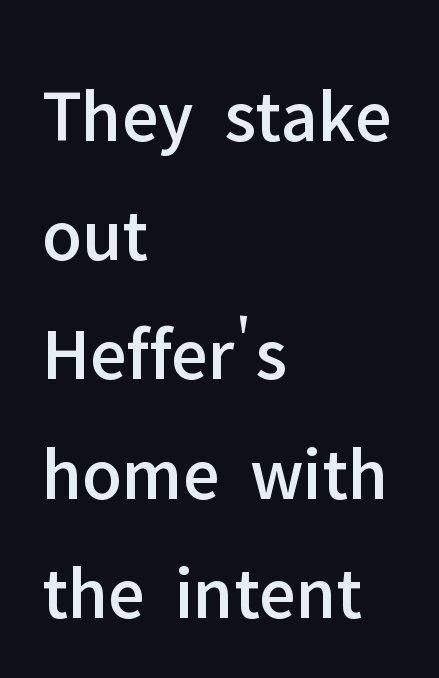
The image shows 75 px sans-serif type, upright; set left-aligned, normal line spacing (1.59x), normal letter spacing, not underlined; low stroke contrast and a medium x-height.
